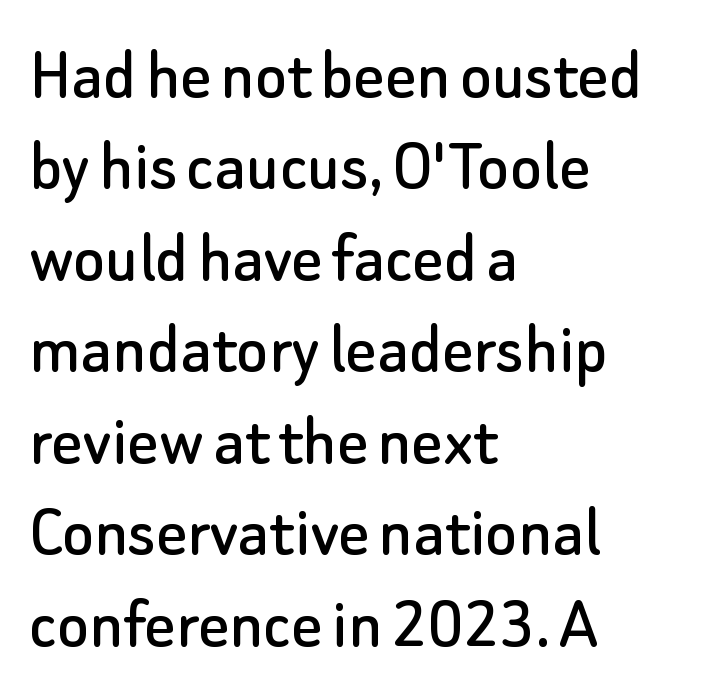
The image shows 75 px sans-serif type, upright; set left-aligned, line spacing 1.22x, normal letter spacing, not underlined; low stroke contrast and a small x-height.
